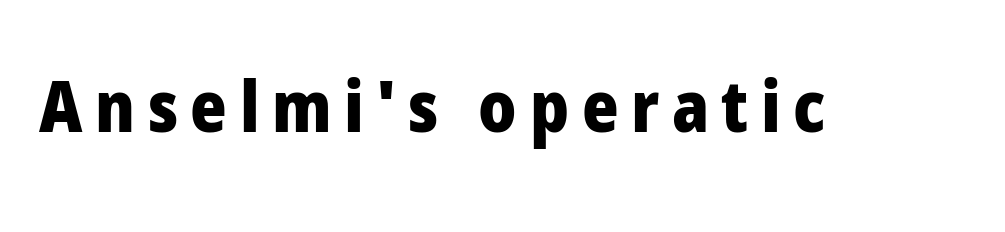
The image shows 70 px heavy sans-serif type, upright; set not underlined; low stroke contrast and a medium x-height.
